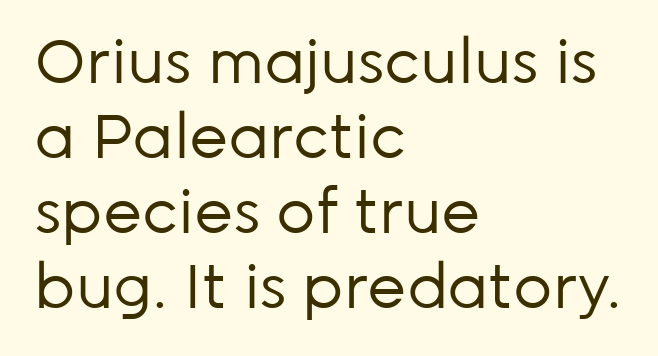
The passage shown is not underscored anywhere. The weight would be labelled regular, book, light, or lighter still. The letters stand straight up with perfectly vertical stems. Character widths vary here, with narrow letters taking less room than wide ones. Which margin do the lines hug? The left one — the right edge is uneven. You can tell from the bare stems that sans-serif type was used.
